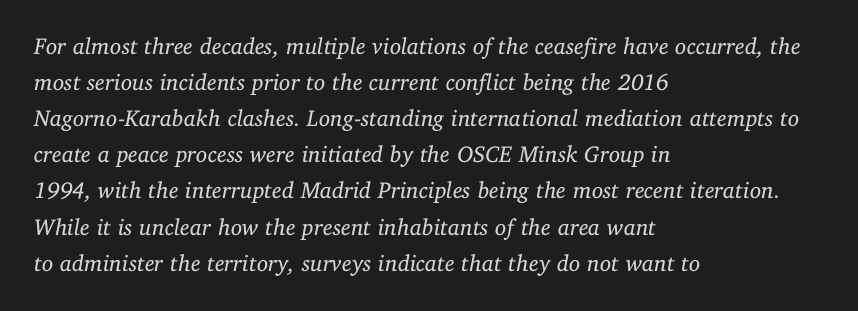
Q: Is the text bold? A: No.
Q: Is the text italic (slanted)? A: Yes, it leans right by about 11 degrees.
Q: Is the text underlined? A: No.
Q: How is the paragraph aligned? A: Left-aligned.
Q: Is the spacing between letters normal or unusually wide? A: Normal.
Q: Is the spacing between lines tight, normal or loose? A: Normal.
